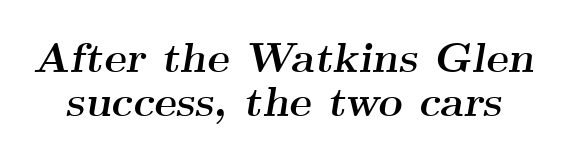
Q: Is the text bold? A: Yes.
Q: Is the text italic (slanted)? A: Yes, it leans right by about 9 degrees.
Q: Is the typeface a serif or a sans-serif typeface? A: Serif.
Q: Is the text underlined? A: No.
Q: Is the spacing between letters normal or unusually wide? A: Normal.
Q: Is the spacing between lines tight, normal or loose? A: Tight.
Q: Width (condensed, normal, or wide)? A: Wide.
Q: Stroke contrast? A: Medium.
Q: x-height? A: Small.
Q: Monospaced? A: No.
